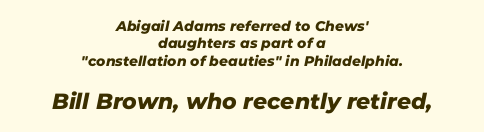
{"underline": "no", "align": "center", "line_spacing_ratio": 1.24, "letter_spacing": "normal", "letter_spacing_em": 0.0, "larger_block": "second", "size_ratio": 1.57, "glyph_px": 22}
